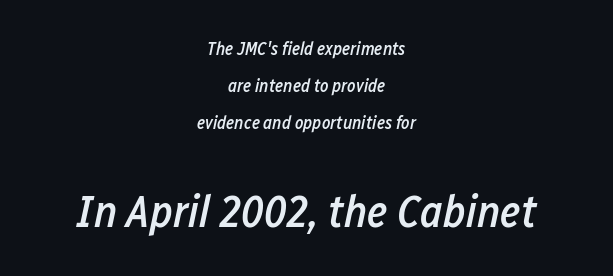
The image shows 45 px semibold, condensed type, italic (leaning right); set centered, loose line spacing (2.05x), normal letter spacing, not underlined; the second (bottom) block is 2.5x larger; low stroke contrast and a medium x-height.
